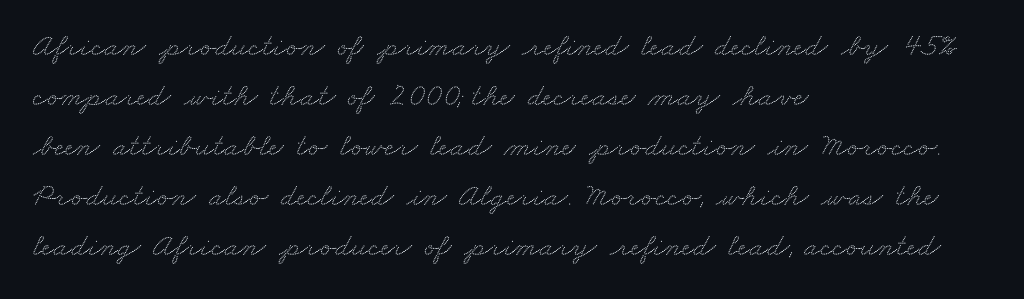
Horizontally, the lines are justified to the leading edge only. The designer left line spacing at the default. Each letter's strokes conclude with small projecting serifs. The space directly below the letters is spotless. This sample has the flowing, uneven cadence of proportional lettering. Tracking here is standard; glyphs follow each other at the usual distance.
